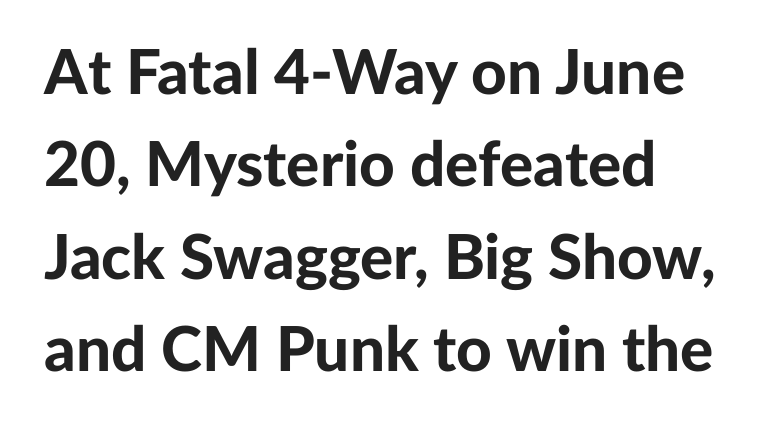
The image shows 62 px bold sans-serif type, upright; set normal line spacing (1.49x), normal letter spacing, not underlined; low stroke contrast and a medium x-height.
